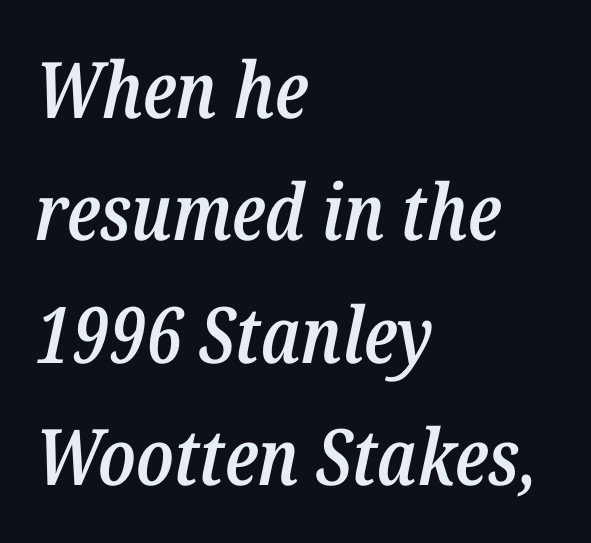
The image shows 78 px semibold, condensed type, italic (leaning right); set left-aligned, normal line spacing (1.57x), normal letter spacing, not underlined; low stroke contrast and a medium x-height.
